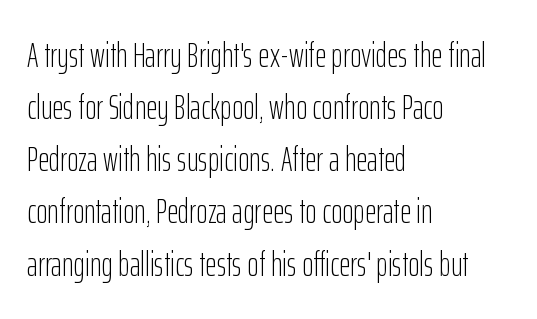
Q: Is the text bold? A: No.
Q: Is the text italic (slanted)? A: No, it is upright.
Q: Is the typeface a serif or a sans-serif typeface? A: Sans-serif.
Q: Is the text underlined? A: No.
Q: How is the paragraph aligned? A: Left-aligned.
Q: Is the spacing between letters normal or unusually wide? A: Normal.
Q: Is the spacing between lines tight, normal or loose? A: Normal.
Q: Width (condensed, normal, or wide)? A: Condensed.
Q: Stroke contrast? A: Low.
Q: x-height? A: Medium.
Q: Monospaced? A: No.
